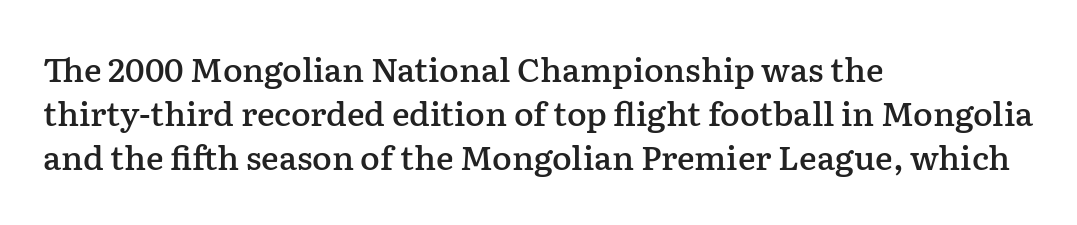
{"serif": "yes", "italic": "no", "bold": "semi", "weight": "semibold", "width": "normal", "stroke_contrast": "low", "x_height": "medium", "monospaced": "no", "underline": "no", "align": "left", "line_spacing": "normal", "line_spacing_ratio": 1.34, "letter_spacing": "normal", "letter_spacing_em": 0.0, "glyph_px": 33}
